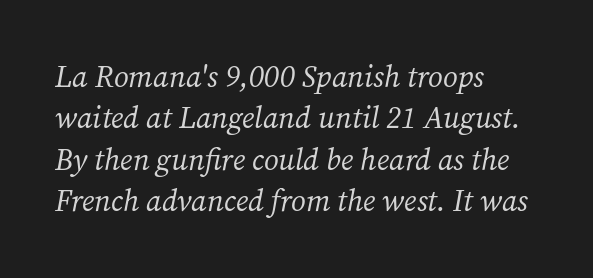
Q: Is the text bold? A: No.
Q: Is the text italic (slanted)? A: Yes, it leans right by about 12 degrees.
Q: Is the typeface a serif or a sans-serif typeface? A: Serif.
Q: Is the text underlined? A: No.
Q: How is the paragraph aligned? A: Left-aligned.
Q: Is the spacing between letters normal or unusually wide? A: Normal.
Q: Is the spacing between lines tight, normal or loose? A: Normal.
Q: Width (condensed, normal, or wide)? A: Normal.
Q: Stroke contrast? A: Medium.
Q: x-height? A: Medium.
Q: Monospaced? A: No.
